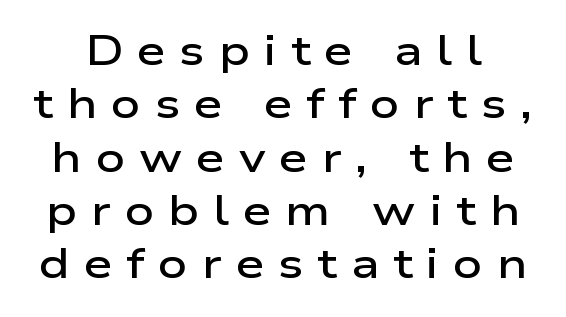
{"serif": "no", "italic": "no", "bold": "semi", "weight": "semibold", "width": "wide", "stroke_contrast": "low", "x_height": "medium", "monospaced": "no", "underline": "no", "line_spacing": "normal", "line_spacing_ratio": 1.3, "letter_spacing": "wide", "letter_spacing_em": 0.34, "glyph_px": 41}
